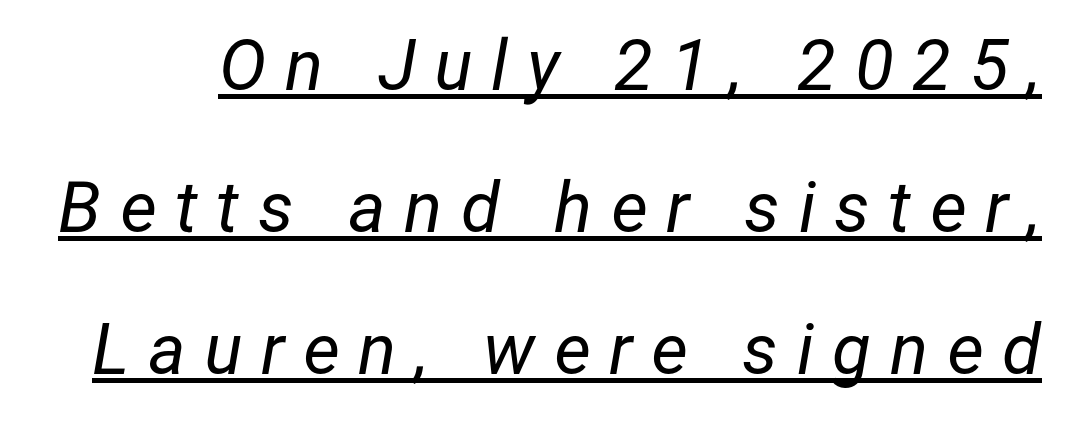
Q: Is the text bold? A: No.
Q: Is the text italic (slanted)? A: Yes, it leans right by about 12 degrees.
Q: Is the text underlined? A: Yes.
Q: Is the spacing between letters normal or unusually wide? A: Unusually wide.
Q: Is the spacing between lines tight, normal or loose? A: Loose.
Q: Width (condensed, normal, or wide)? A: Normal.
Q: Stroke contrast? A: Low.
Q: x-height? A: Medium.
Q: Monospaced? A: No.
